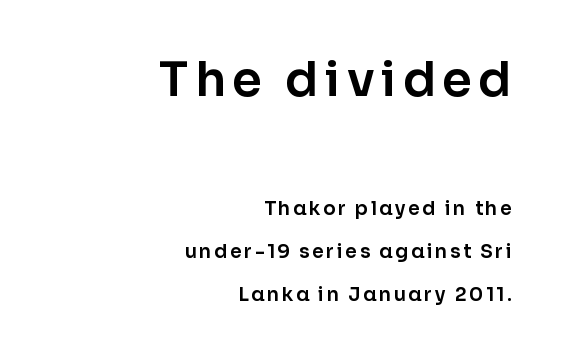
Is there any slant? The stems are plumb. Line ends are locked; line starts wander. The characters display no serif detailing; their extremities are plain. Here the designer chose a conventional face with non-uniform glyph widths.
